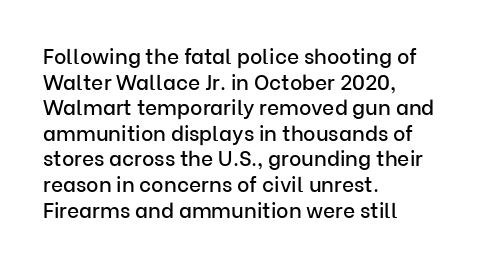
Line beginnings align vertically; line endings do not. Posture: vertical. A typesetter would call this zero additional tracking. The baseline area is clear.
